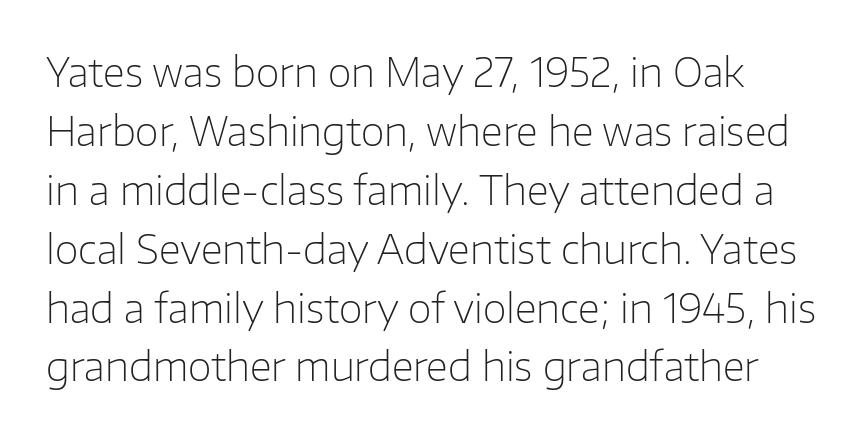
Q: Is the text bold? A: No.
Q: Is the text italic (slanted)? A: No, it is upright.
Q: Is the typeface a serif or a sans-serif typeface? A: Sans-serif.
Q: Is the text underlined? A: No.
Q: Is the spacing between letters normal or unusually wide? A: Normal.
Q: Is the spacing between lines tight, normal or loose? A: Normal.
Q: Width (condensed, normal, or wide)? A: Normal.
Q: Stroke contrast? A: Low.
Q: x-height? A: Medium.
Q: Monospaced? A: No.
